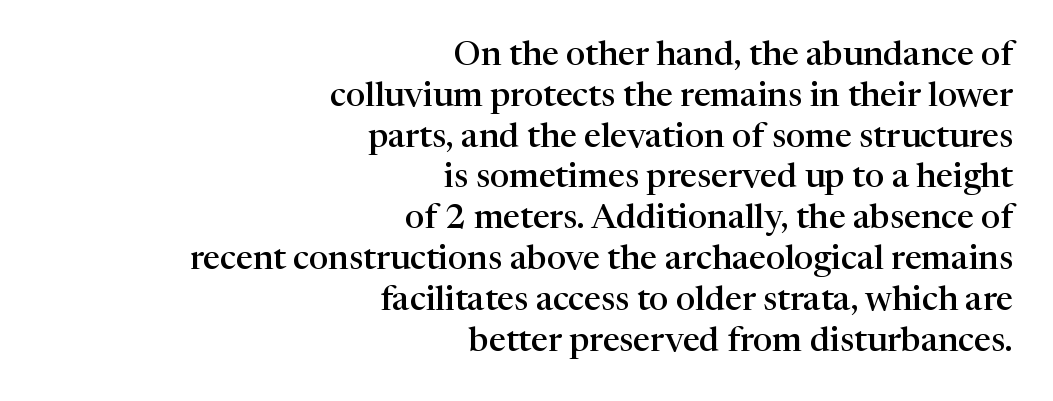
The image shows 34 px semibold serif type, upright; set right-aligned, line spacing 1.2x, normal letter spacing, not underlined; high stroke contrast and a medium x-height.
